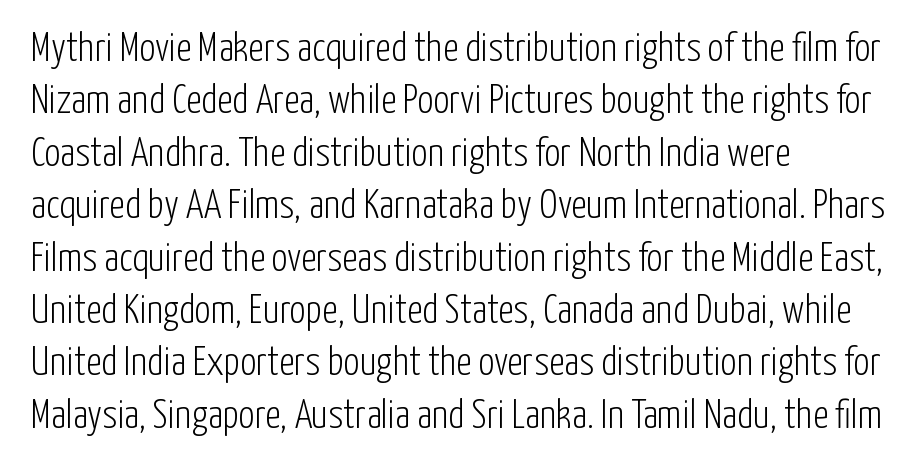
{"serif": "no", "italic": "no", "bold": "no", "weight": "light", "width": "condensed", "stroke_contrast": "low", "x_height": "medium", "monospaced": "no", "underline": "no", "align": "left", "line_spacing": "normal", "line_spacing_ratio": 1.31, "letter_spacing": "normal", "letter_spacing_em": 0.0, "glyph_px": 40}
